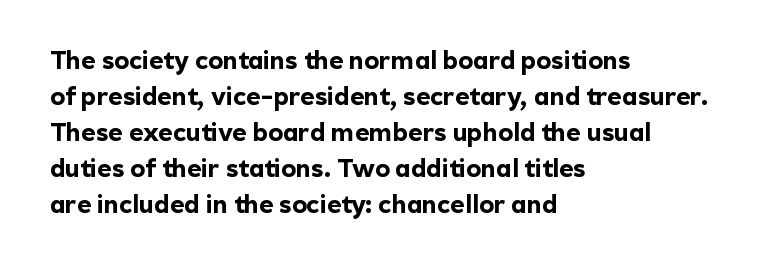
{"italic": "no", "bold": "yes", "underline": "no", "align": "left", "line_spacing": "normal", "line_spacing_ratio": 1.44, "letter_spacing": "normal", "letter_spacing_em": 0.0, "glyph_px": 25}
